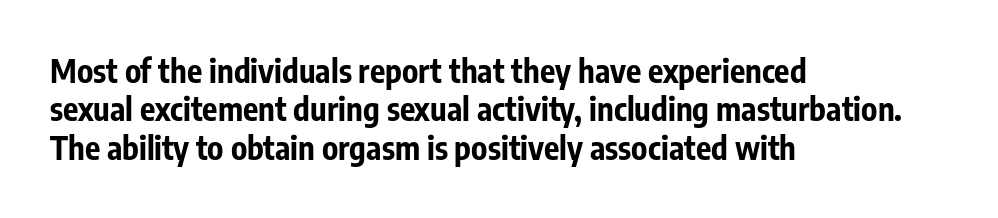
The rendering uses natural spacing where letterforms have individual widths. Rule under the text: the space is simply empty. The tracking reads as untouched default to a designer's eye. Nope, no serifs anywhere on these letters. The lines are quadded left.
